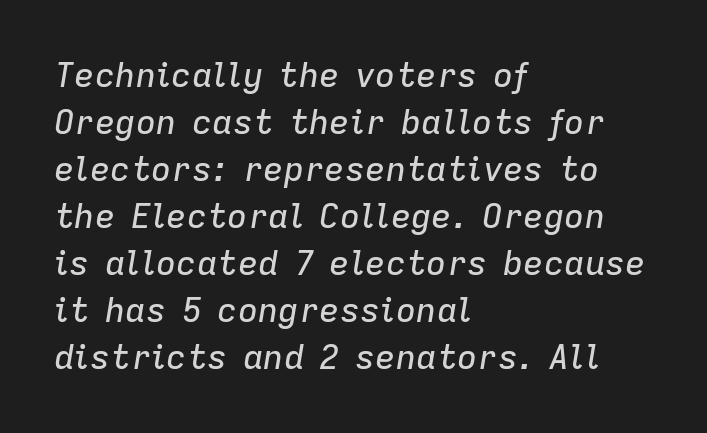
Is this a fixed-width face? No — the glyphs have proportional, varying widths. How would I describe the line gaps? Plain and ordinary. Left-aligned paragraph, ragged on the right. This rendering leaves character spacing at its baseline value. Glance below the letters and you will spot only blank space.
